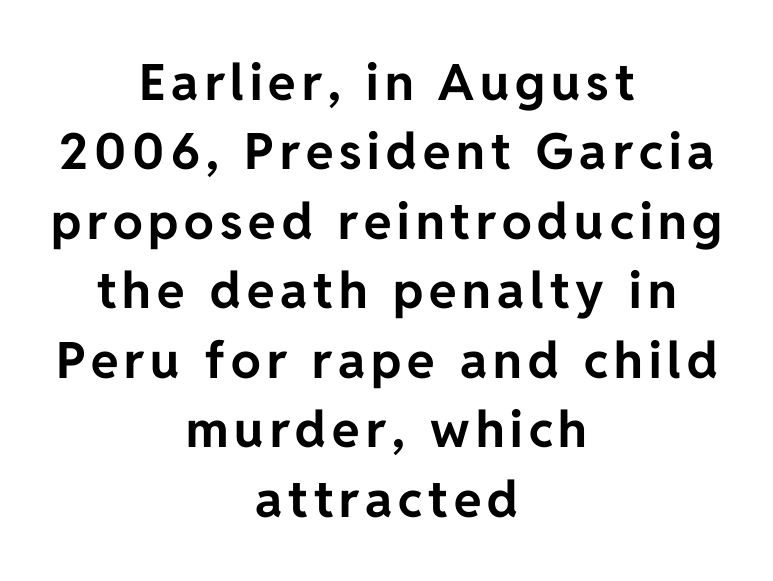
The passage is arranged like a title page — every line centered. The glyphs have the mass of a bold cut. Whoever set this chose a conventional vertical rhythm. Ascenders rise straight up at ninety degrees.
